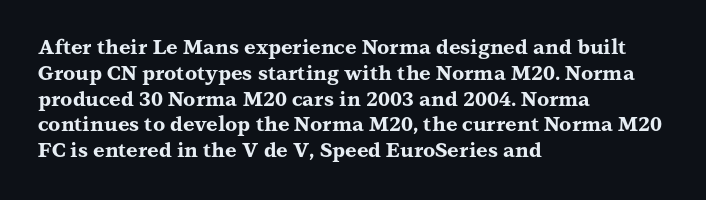
Q: Is the text bold? A: Yes.
Q: Is the text italic (slanted)? A: No, it is upright.
Q: Is the text underlined? A: No.
Q: How is the paragraph aligned? A: Left-aligned.
Q: Is the spacing between letters normal or unusually wide? A: Normal.
Q: Is the spacing between lines tight, normal or loose? A: Normal.
